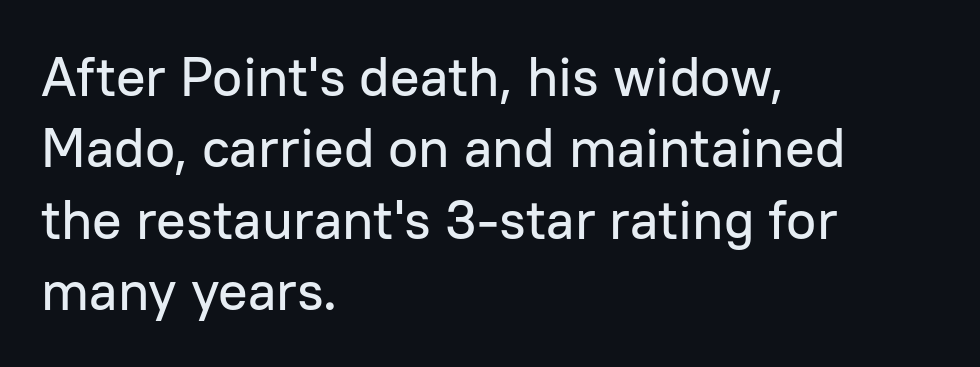
The image shows 55 px sans-serif type, upright; set left-aligned, normal line spacing (1.3x), normal letter spacing, not underlined; low stroke contrast and a medium x-height.
